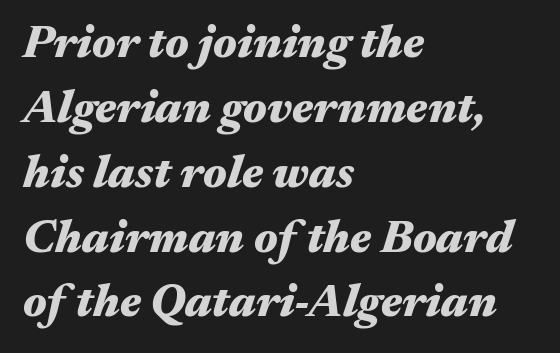
{"italic": "yes", "lean": "right", "slant_degrees": 17, "bold": "yes", "weight": "heavy", "width": "wide", "stroke_contrast": "medium", "x_height": "medium", "monospaced": "no", "underline": "no", "align": "left", "line_spacing": "normal", "line_spacing_ratio": 1.41, "letter_spacing": "normal", "letter_spacing_em": 0.0, "glyph_px": 46}
